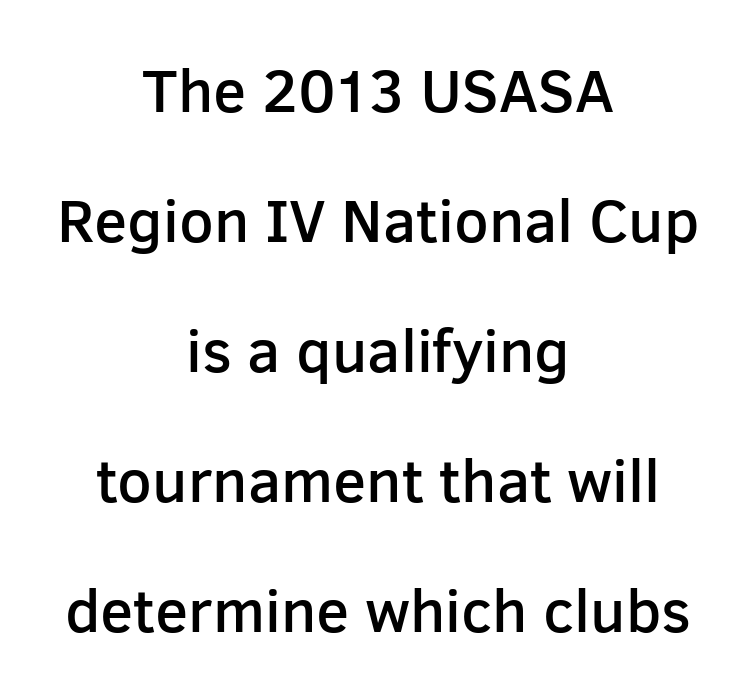
The image shows 61 px semibold sans-serif type, upright; set centered, loose line spacing (2.13x), normal letter spacing, not underlined; low stroke contrast and a medium x-height.
